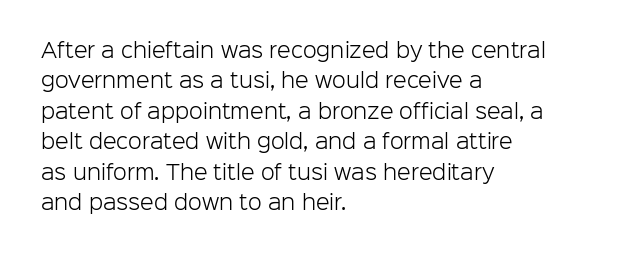
Q: Is the text bold? A: No.
Q: Is the text italic (slanted)? A: No, it is upright.
Q: Is the text underlined? A: No.
Q: How is the paragraph aligned? A: Left-aligned.
Q: Is the spacing between letters normal or unusually wide? A: Normal.
Q: Is the spacing between lines tight, normal or loose? A: Normal.
